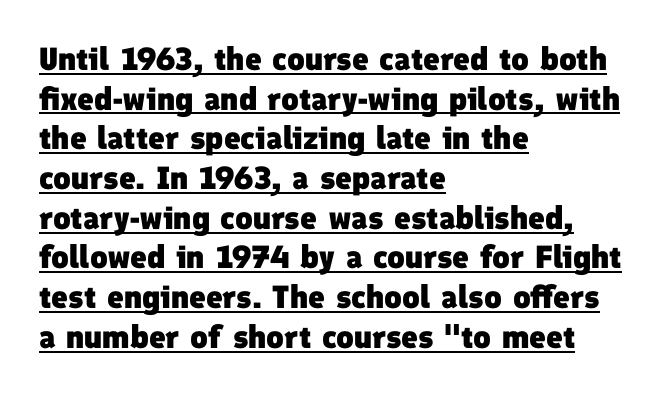
I'd call this a sans setting — the letters go barefoot. Short note: letters normally spaced. Note the varied advance widths — an 'i' is clearly narrower than an 'm'. Does a line run under the words? Yes, clearly.
